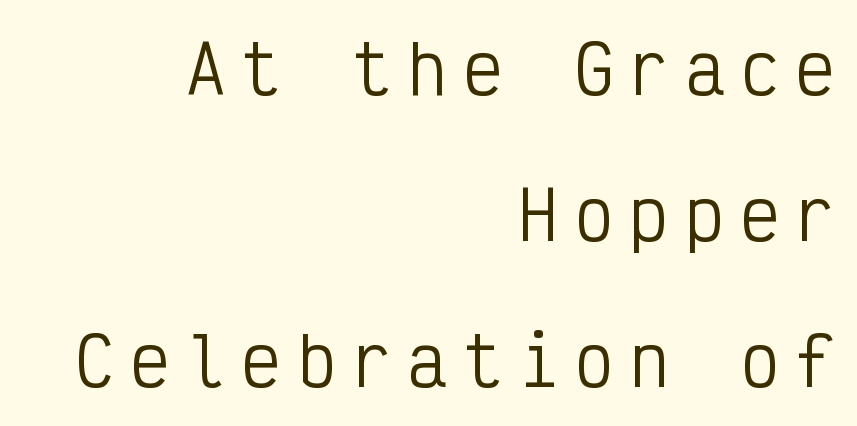
{"serif": "no", "italic": "no", "bold": "no", "weight": "regular", "width": "condensed", "stroke_contrast": "low", "x_height": "medium", "monospaced": "yes", "underline": "no", "align": "right", "line_spacing": "loose", "line_spacing_ratio": 2.21, "letter_spacing": "wide", "letter_spacing_em": 0.24, "glyph_px": 66}
